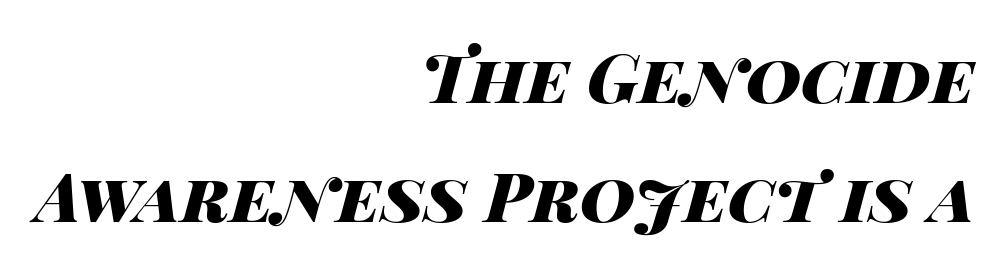
{"italic": "yes", "lean": "right", "slant_degrees": 14, "bold": "yes", "weight": "heavy", "width": "wide", "stroke_contrast": "high", "x_height": "large", "monospaced": "no", "underline": "no", "align": "right", "line_spacing_ratio": 1.75, "letter_spacing": "normal", "letter_spacing_em": 0.0, "glyph_px": 68}
